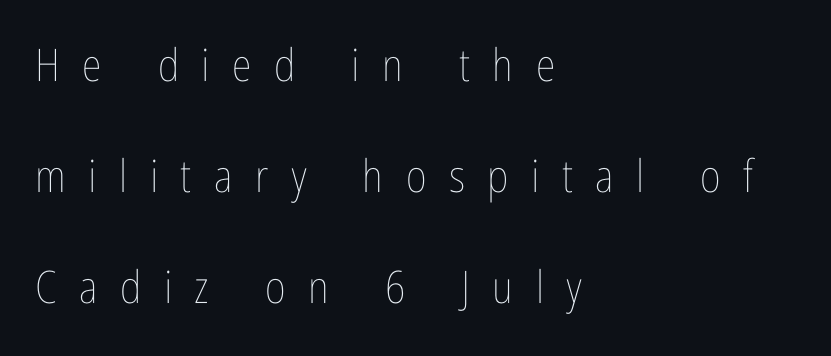
Nope, not italic — everything's standing straight. These lines are rendered in a variable-pitch font. Letters rest on an invisible, unmarked baseline. This rendering uses left alignment, leaving the right contour irregular.
